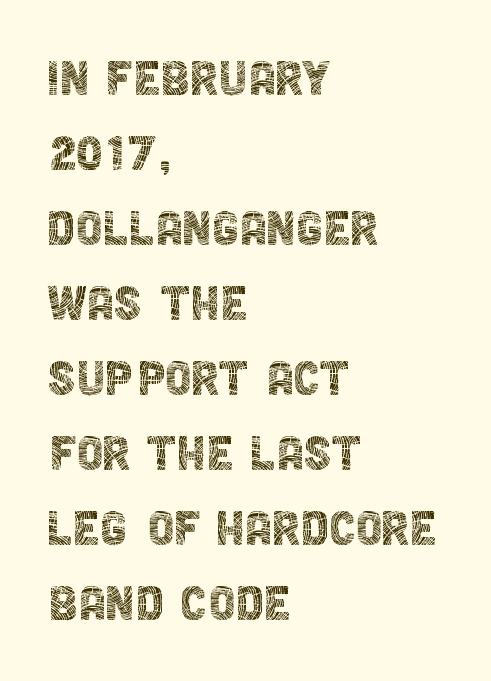
Q: Is the text bold? A: No.
Q: Is the text italic (slanted)? A: No, it is upright.
Q: Is the typeface a serif or a sans-serif typeface? A: Sans-serif.
Q: Is the text underlined? A: No.
Q: How is the paragraph aligned? A: Left-aligned.
Q: Is the spacing between letters normal or unusually wide? A: Normal.
Q: Width (condensed, normal, or wide)? A: Condensed.
Q: x-height? A: Large.
Q: Monospaced? A: No.
